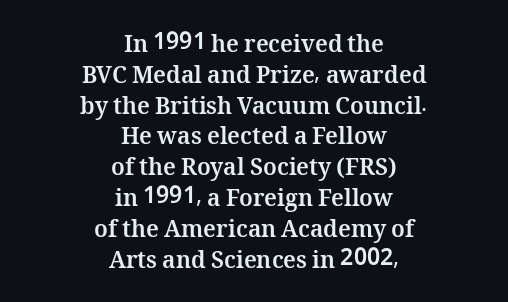
Q: Is the text bold? A: Yes.
Q: Is the text italic (slanted)? A: No, it is upright.
Q: Is the text underlined? A: No.
Q: How is the paragraph aligned? A: Centered.
Q: Is the spacing between letters normal or unusually wide? A: Normal.
Q: Is the spacing between lines tight, normal or loose? A: Normal.
